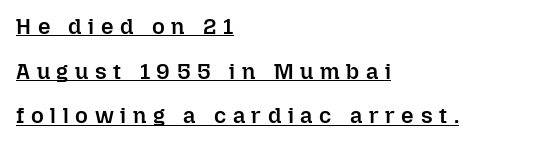
Unlike italic type, these characters show no tilt at all. Substantial extra tracking has been applied to these lines. In terms of weight, the rendering is demibold, just under bold. Line starts are locked; line ends wander.
